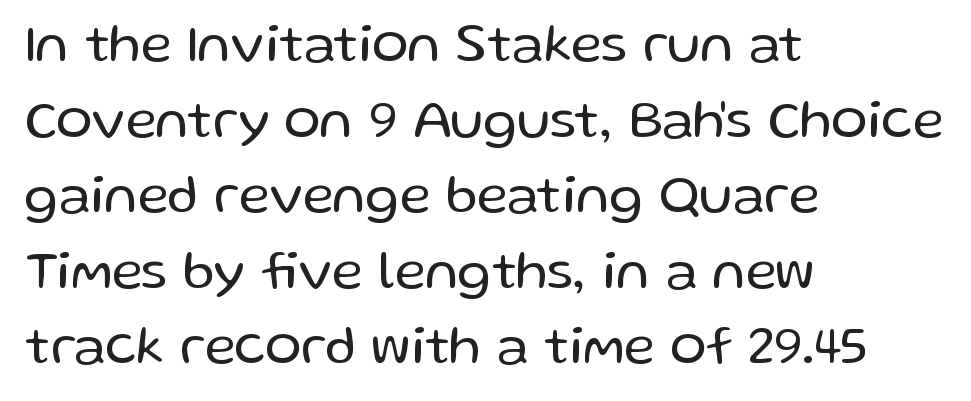
If you measured baseline to baseline, you'd find a middling distance. Note the varied advance widths — an 'i' is clearly narrower than an 'm'. Alignment: flush left. The lettering holds an erect, upright posture throughout. The text was rendered using a sans face with plain stroke endings. A quiet, ordinary-to-light weight characterises the typeface.
